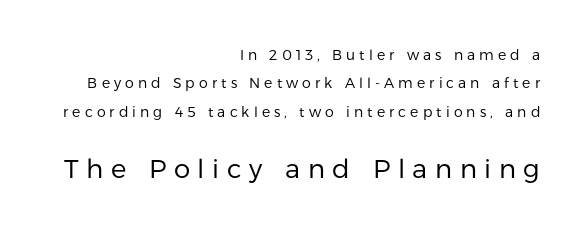
The image shows 26 px text type, upright; set right-aligned, loose line spacing (2.02x), unusually wide letter spacing (+0.29 em), not underlined; the second (bottom) block is 1.86x larger.
